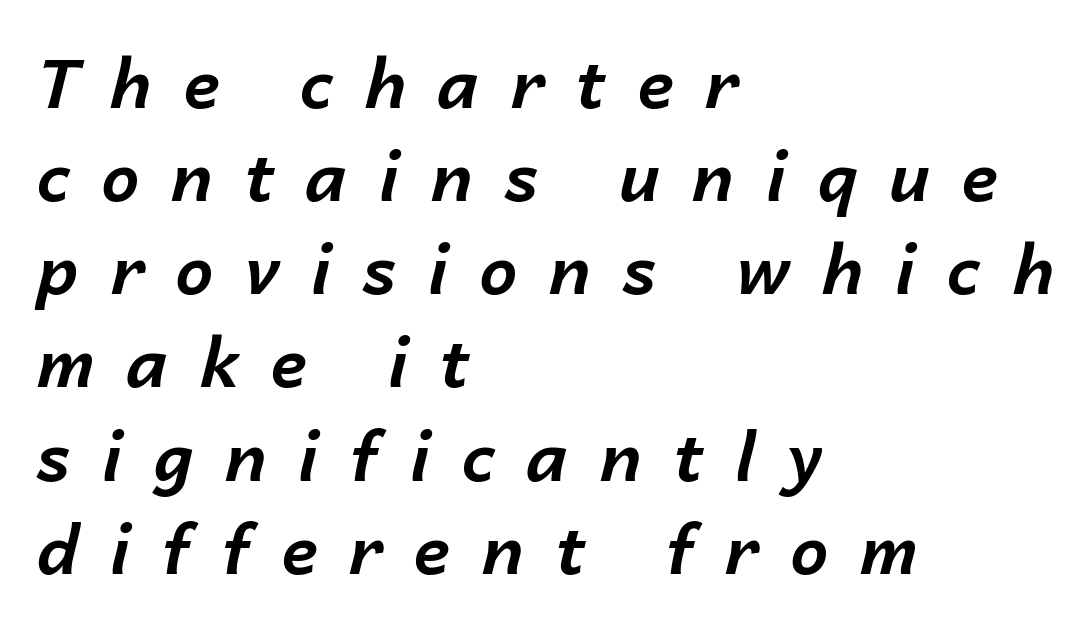
{"italic": "yes", "lean": "right", "slant_degrees": 14, "bold": "yes", "weight": "bold", "width": "normal", "stroke_contrast": "low", "x_height": "medium", "monospaced": "no", "underline": "no", "align": "left", "line_spacing": "normal", "line_spacing_ratio": 1.37, "letter_spacing": "wide", "letter_spacing_em": 0.46, "glyph_px": 68}
